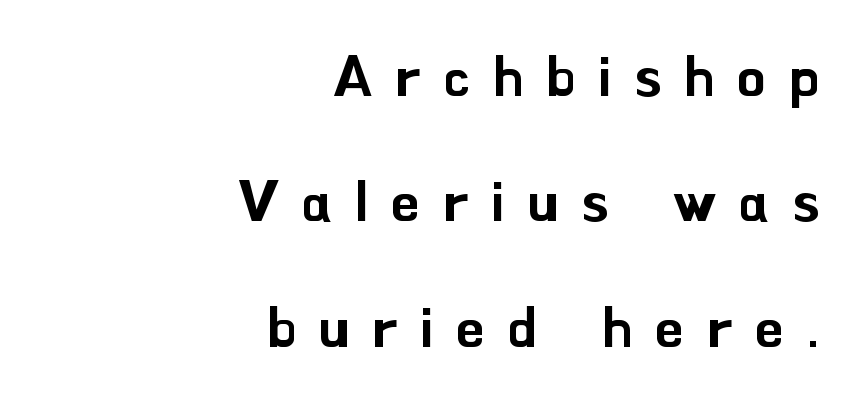
{"serif": "no", "italic": "no", "width": "normal", "stroke_contrast": "low", "x_height": "small", "monospaced": "no", "underline": "no", "align": "right", "line_spacing": "loose", "line_spacing_ratio": 2.2, "letter_spacing": "wide", "letter_spacing_em": 0.4, "glyph_px": 57}
